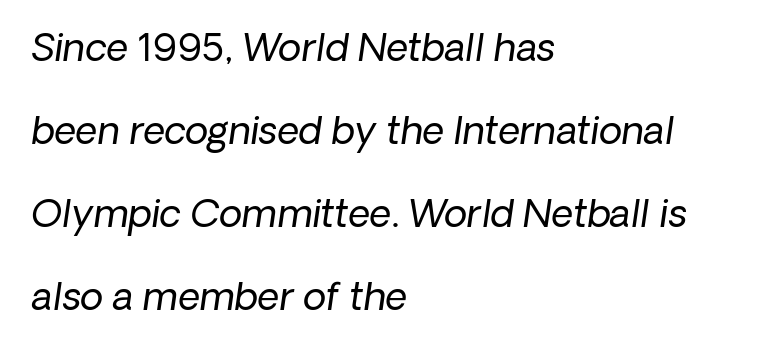
Q: Is the text bold? A: No.
Q: Is the text italic (slanted)? A: Yes, it leans right by about 8 degrees.
Q: Is the text underlined? A: No.
Q: How is the paragraph aligned? A: Left-aligned.
Q: Is the spacing between letters normal or unusually wide? A: Normal.
Q: Is the spacing between lines tight, normal or loose? A: Loose.
Q: Width (condensed, normal, or wide)? A: Normal.
Q: Stroke contrast? A: Low.
Q: x-height? A: Medium.
Q: Monospaced? A: No.
